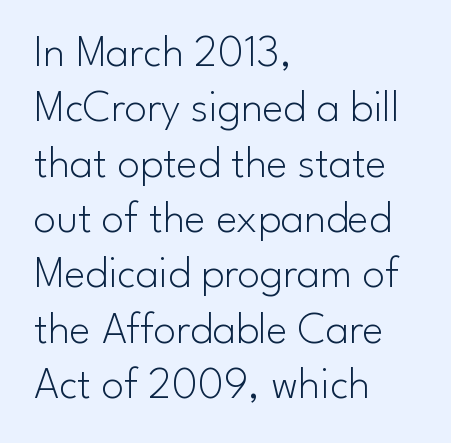
The image shows 45 px light sans-serif type, upright; set left-aligned, line spacing 1.23x, normal letter spacing, not underlined; low stroke contrast and a small x-height.
